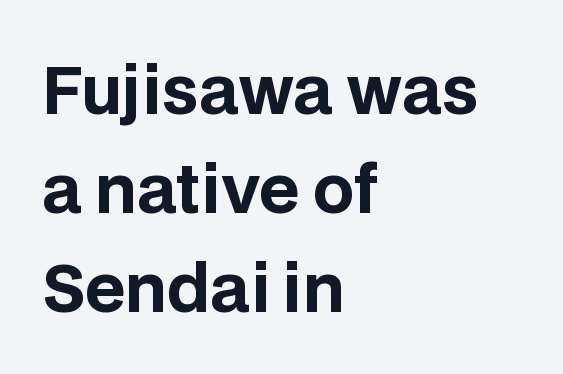
The image shows 65 px bold sans-serif type, upright; set left-aligned, normal line spacing (1.52x), normal letter spacing, not underlined; low stroke contrast and a large x-height.
